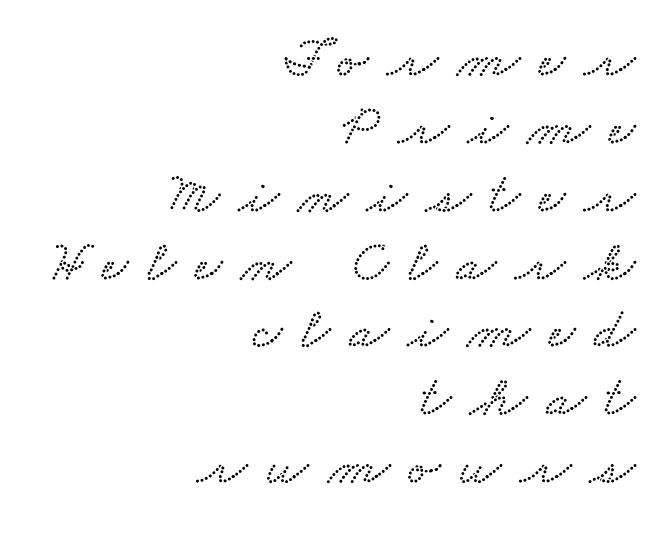
The image shows 58 px wide type; set right-aligned, line spacing 1.17x, unusually wide letter spacing (+0.33 em), not underlined; low stroke contrast and a small x-height.
